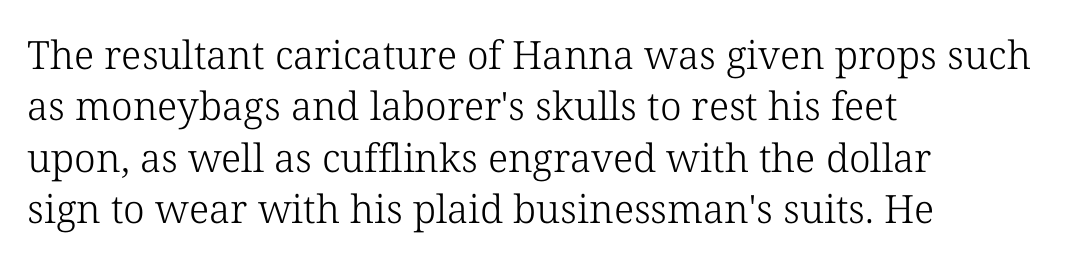
Clear beneath every line of the passage. Proportional: the letters do not fall into vertical columns. A typesetter would label this face a serif. This rendering leaves character spacing at its baseline value. Line beginnings align vertically; line endings do not.
